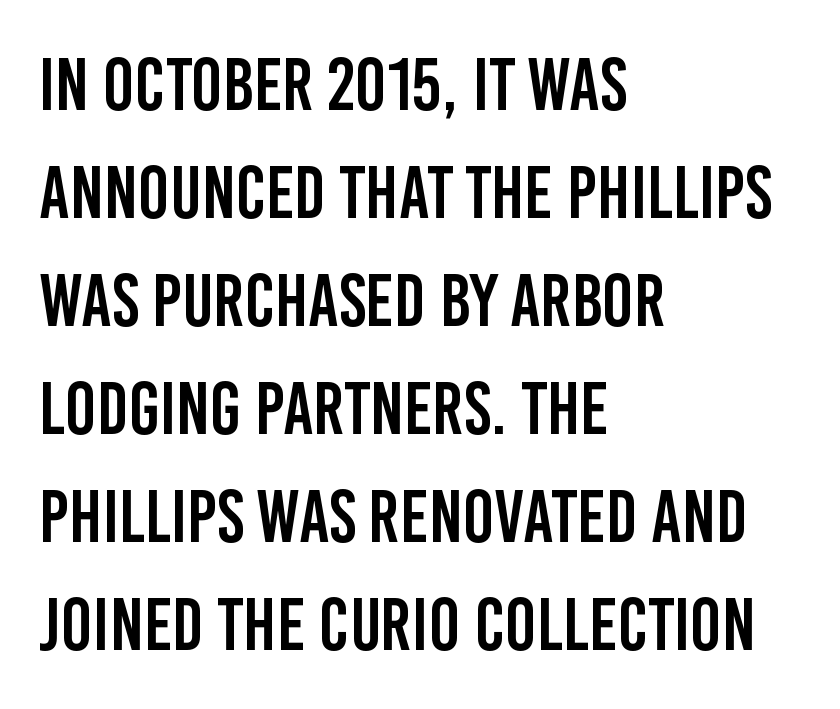
A typesetter would call this proportional, since set widths differ per character. What stands out about the letter spacing? Nothing — it is the standard amount. In CSS terms this would be text-align: left. Decoration check: the copy has no underline. The passage shown is typeset with a sans-serif family.
